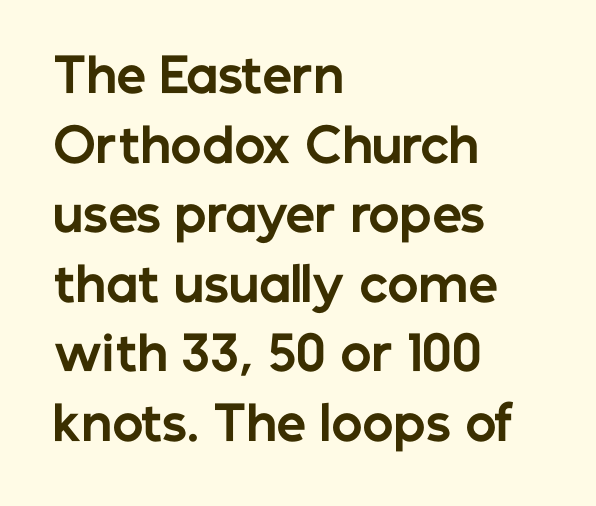
Q: Is the text bold? A: Yes.
Q: Is the text italic (slanted)? A: No, it is upright.
Q: Is the typeface a serif or a sans-serif typeface? A: Sans-serif.
Q: Is the text underlined? A: No.
Q: How is the paragraph aligned? A: Left-aligned.
Q: Is the spacing between letters normal or unusually wide? A: Normal.
Q: Is the spacing between lines tight, normal or loose? A: Normal.
Q: Width (condensed, normal, or wide)? A: Normal.
Q: Stroke contrast? A: Low.
Q: x-height? A: Medium.
Q: Monospaced? A: No.
